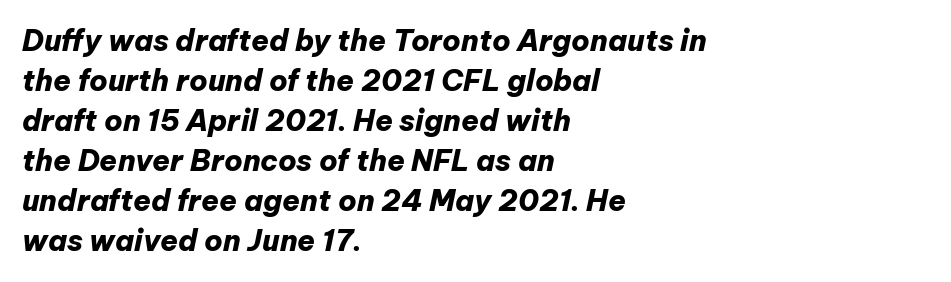
The image shows 29 px heavy type, italic (leaning right); set left-aligned, normal line spacing (1.38x), normal letter spacing, not underlined; low stroke contrast and a medium x-height.
